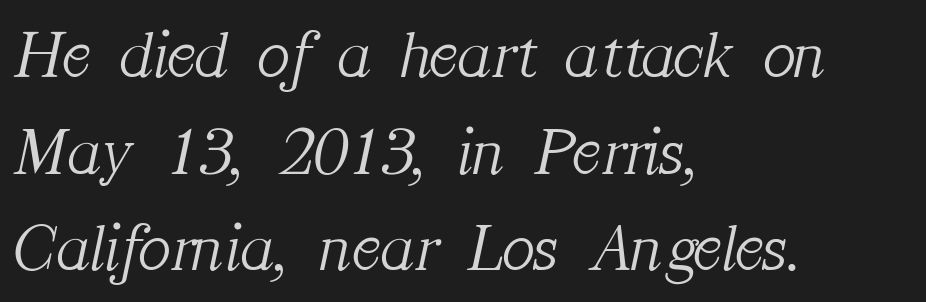
The image shows 68 px light serif type, italic (leaning right); set left-aligned, normal line spacing (1.42x), normal letter spacing, not underlined; medium stroke contrast and a medium x-height.
